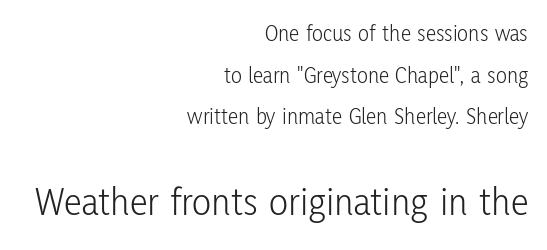
{"serif": "no", "italic": "no", "bold": "no", "weight": "light", "width": "condensed", "stroke_contrast": "low", "x_height": "medium", "monospaced": "no", "underline": "no", "align": "right", "line_spacing_ratio": 1.81, "letter_spacing": "normal", "letter_spacing_em": 0.0, "larger_block": "second", "size_ratio": 1.74, "glyph_px": 40}
